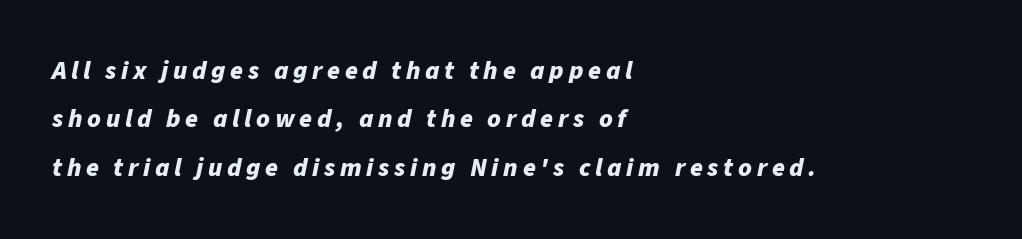
{"italic": "yes", "lean": "right", "slant_degrees": 11, "bold": "yes", "underline": "no", "align": "left", "line_spacing_ratio": 1.86, "glyph_px": 26}
